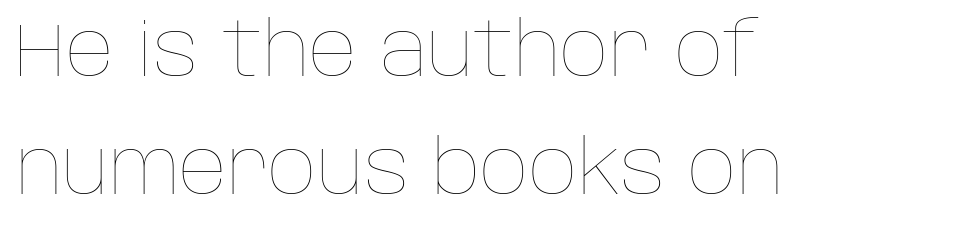
{"italic": "no", "bold": "no", "weight": "thin", "width": "normal", "stroke_contrast": "low", "x_height": "large", "monospaced": "no", "underline": "no", "align": "left", "line_spacing": "normal", "line_spacing_ratio": 1.57, "letter_spacing": "normal", "letter_spacing_em": 0.0, "glyph_px": 75}
